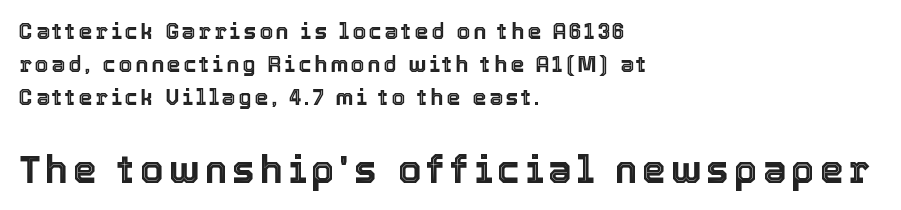
{"italic": "no", "width": "normal", "x_height": "medium", "monospaced": "no", "underline": "no", "align": "left", "line_spacing": "normal", "line_spacing_ratio": 1.49, "larger_block": "second", "size_ratio": 1.73, "glyph_px": 38}
